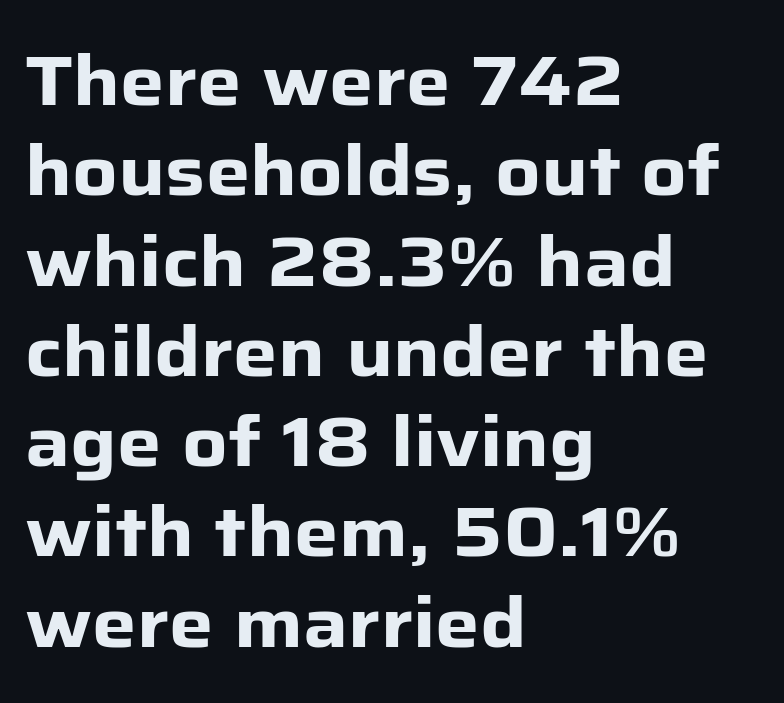
The line texture is even and compact thanks to regular tracking. Type without underlining. Nope, not italic — everything's standing straight. A typesetter would call this proportional, since set widths differ per character. Caption: bold face, heavy strokes.
